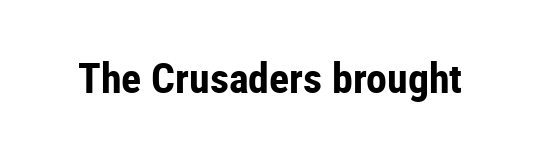
Q: Is the text bold? A: Yes.
Q: Is the text italic (slanted)? A: No, it is upright.
Q: Is the typeface a serif or a sans-serif typeface? A: Sans-serif.
Q: Is the text underlined? A: No.
Q: Is the spacing between letters normal or unusually wide? A: Normal.
Q: Width (condensed, normal, or wide)? A: Condensed.
Q: Stroke contrast? A: Low.
Q: x-height? A: Medium.
Q: Monospaced? A: No.
